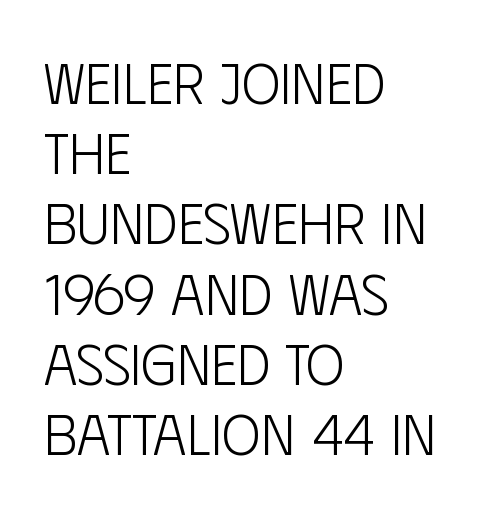
Q: Is the text bold? A: No.
Q: Is the text italic (slanted)? A: No, it is upright.
Q: Is the typeface a serif or a sans-serif typeface? A: Sans-serif.
Q: Is the text underlined? A: No.
Q: How is the paragraph aligned? A: Left-aligned.
Q: Is the spacing between letters normal or unusually wide? A: Normal.
Q: Width (condensed, normal, or wide)? A: Condensed.
Q: Stroke contrast? A: Low.
Q: x-height? A: Large.
Q: Monospaced? A: No.
